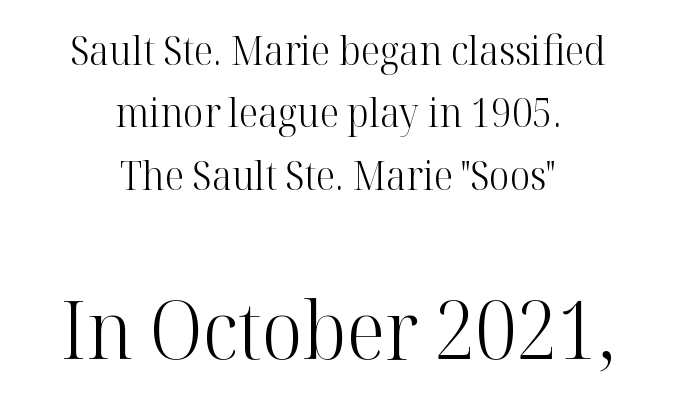
Q: Is the text bold? A: No.
Q: Is the text italic (slanted)? A: No, it is upright.
Q: Is the typeface a serif or a sans-serif typeface? A: Serif.
Q: Is the text underlined? A: No.
Q: How is the paragraph aligned? A: Centered.
Q: Is the spacing between letters normal or unusually wide? A: Normal.
Q: Is the spacing between lines tight, normal or loose? A: Normal.
Q: Which block of text is set in a larger size, the first (top) or the second (bottom)? A: The second (bottom) one.
Q: Width (condensed, normal, or wide)? A: Normal.
Q: Stroke contrast? A: High.
Q: x-height? A: Medium.
Q: Monospaced? A: No.
